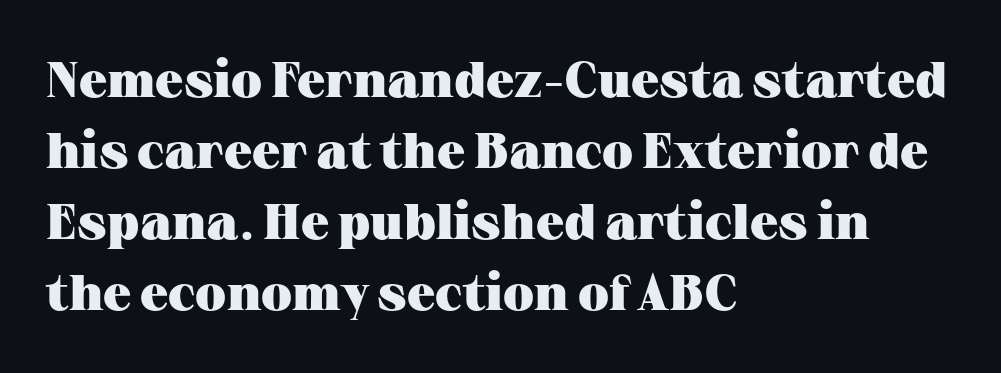
Q: Is the text bold? A: Yes.
Q: Is the text italic (slanted)? A: No, it is upright.
Q: Is the typeface a serif or a sans-serif typeface? A: Serif.
Q: Is the text underlined? A: No.
Q: How is the paragraph aligned? A: Left-aligned.
Q: Is the spacing between letters normal or unusually wide? A: Normal.
Q: Is the spacing between lines tight, normal or loose? A: Normal.
Q: Width (condensed, normal, or wide)? A: Wide.
Q: Stroke contrast? A: Medium.
Q: x-height? A: Medium.
Q: Monospaced? A: No.
